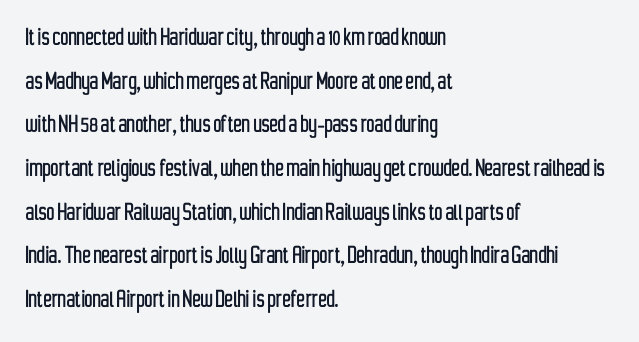
Q: Is the text italic (slanted)? A: No, it is upright.
Q: Is the typeface a serif or a sans-serif typeface? A: Sans-serif.
Q: Is the text underlined? A: No.
Q: How is the paragraph aligned? A: Left-aligned.
Q: Is the spacing between letters normal or unusually wide? A: Normal.
Q: Is the spacing between lines tight, normal or loose? A: Normal.
Q: Width (condensed, normal, or wide)? A: Condensed.
Q: Stroke contrast? A: Low.
Q: x-height? A: Medium.
Q: Monospaced? A: No.
